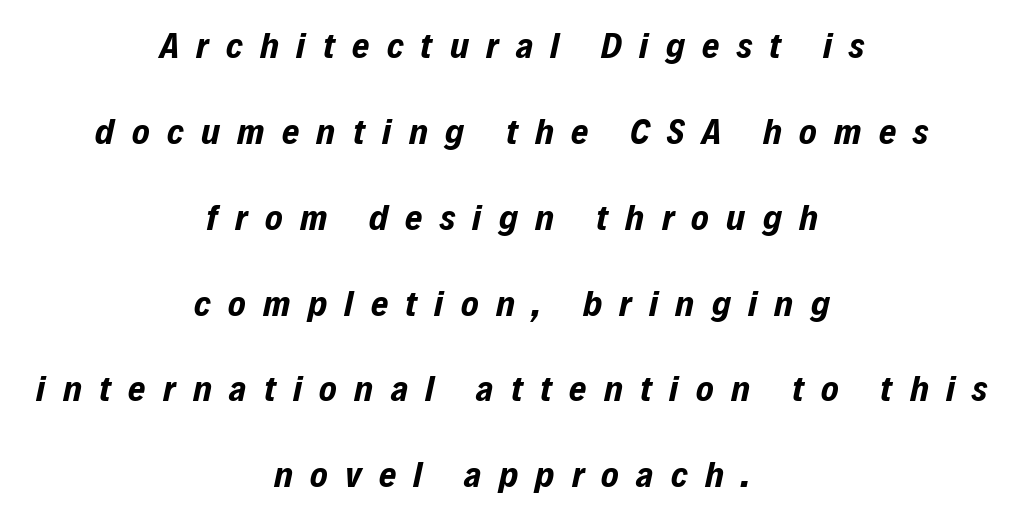
{"italic": "yes", "lean": "right", "slant_degrees": 12, "bold": "yes", "weight": "bold", "width": "condensed", "stroke_contrast": "low", "x_height": "medium", "monospaced": "no", "underline": "no", "align": "center", "line_spacing": "loose", "line_spacing_ratio": 2.32, "letter_spacing": "wide", "letter_spacing_em": 0.47, "glyph_px": 37}
